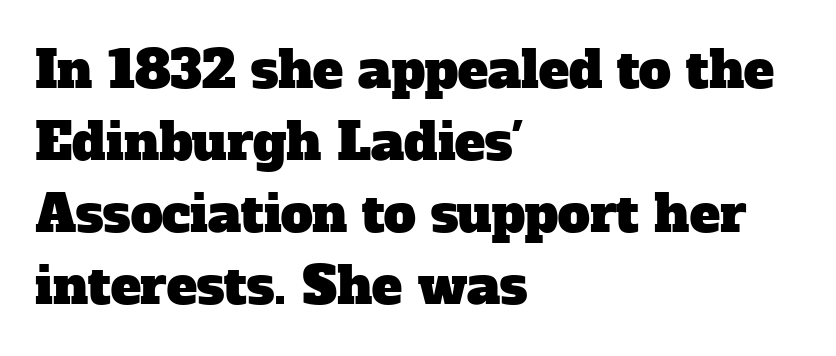
The image shows 51 px serif type; set left-aligned, normal line spacing (1.41x), normal letter spacing, not underlined; low stroke contrast and a medium x-height.
